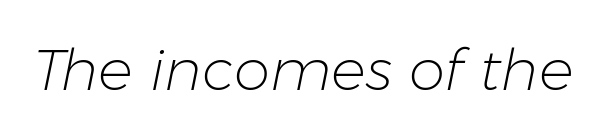
Do the characters align in a grid? No, the font is proportional. Bare-footed words on every line. No extra tracking has been applied to these lines. Stroke mass is kept to a normal reading level or below. Quick note: italic.
